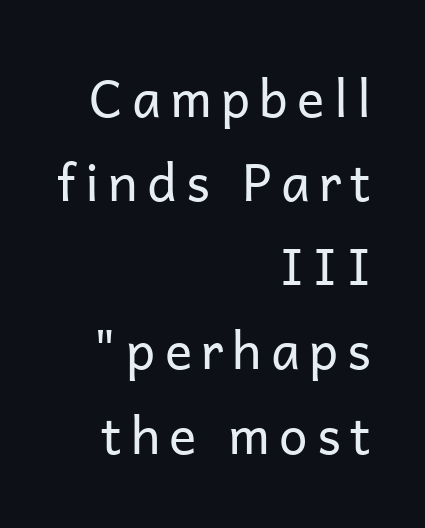
Q: Is the text bold? A: No.
Q: Is the text italic (slanted)? A: No, it is upright.
Q: Is the typeface a serif or a sans-serif typeface? A: Sans-serif.
Q: Is the text underlined? A: No.
Q: How is the paragraph aligned? A: Right-aligned.
Q: Is the spacing between lines tight, normal or loose? A: Normal.
Q: Width (condensed, normal, or wide)? A: Normal.
Q: Stroke contrast? A: Low.
Q: x-height? A: Medium.
Q: Monospaced? A: No.
